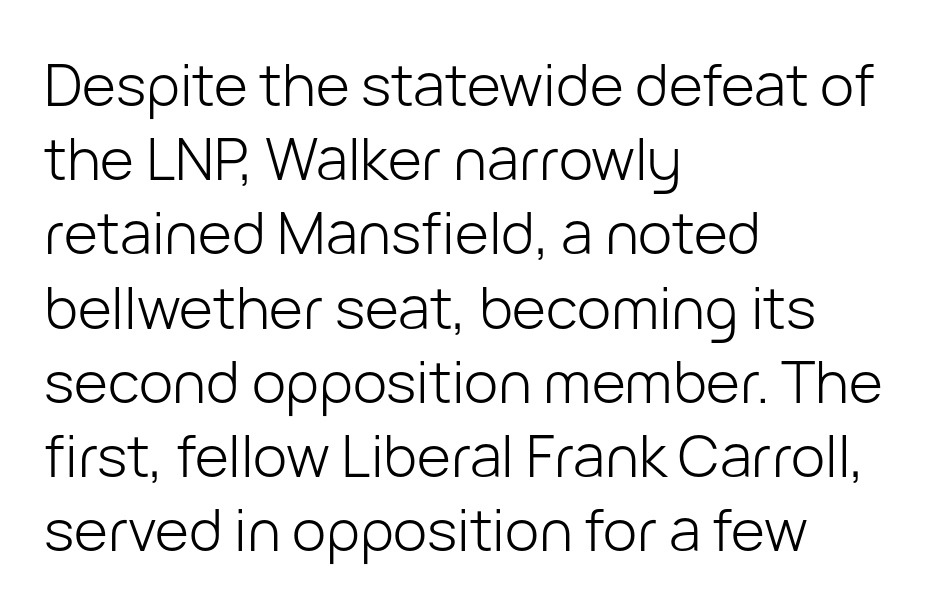
The image shows 58 px light sans-serif type, upright; set left-aligned, normal line spacing (1.28x), normal letter spacing, not underlined; low stroke contrast and a medium x-height.
